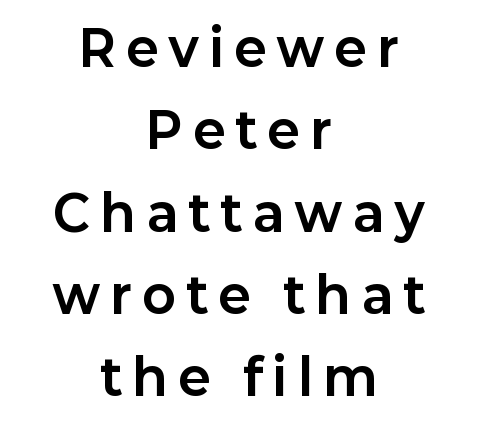
The image shows 49 px bold sans-serif type, upright; set centered, normal line spacing (1.68x), unusually wide letter spacing (+0.23 em), not underlined; low stroke contrast and a medium x-height.
